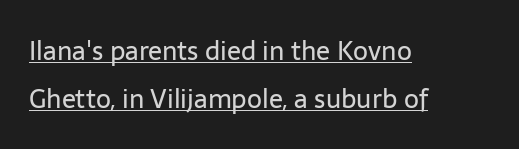
Words appear dense and cohesive because spacing is normal. The letters look calm and open, with moderate or lighter stems. This rendering features underlined lettering. Short and long lines alike share a common starting point at left. Notice how the stems are strictly vertical — no italics here.
